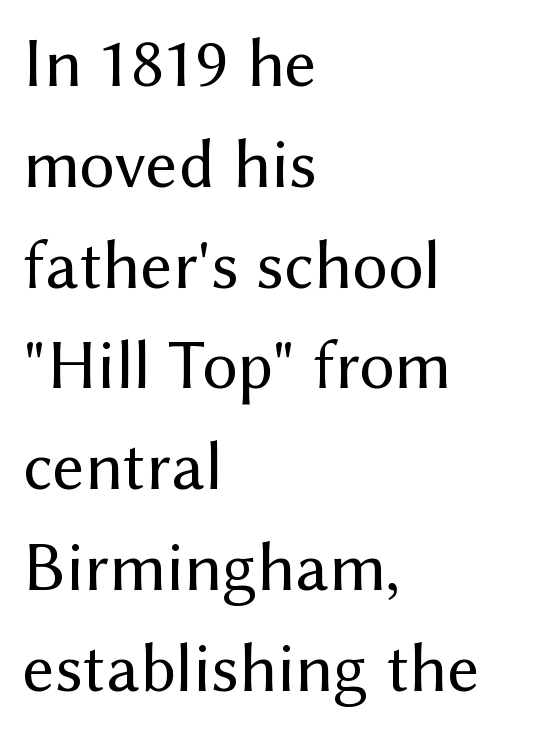
Note the varied advance widths — an 'i' is clearly narrower than an 'm'. This rendering uses left alignment, leaving the right contour irregular. Typographically, this falls in the sans-serif category. Spacing between characters is what you'd get straight out of the box.
